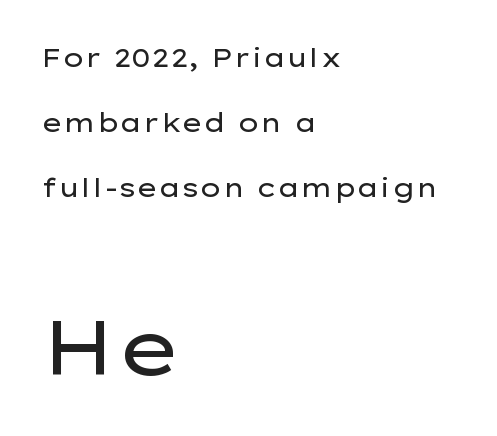
The image shows 77 px regular-weight, wide sans-serif type, upright; set left-aligned, loose line spacing (2.5x), normal letter spacing, not underlined; the second (bottom) block is 2.96x larger; low stroke contrast and a medium x-height.
